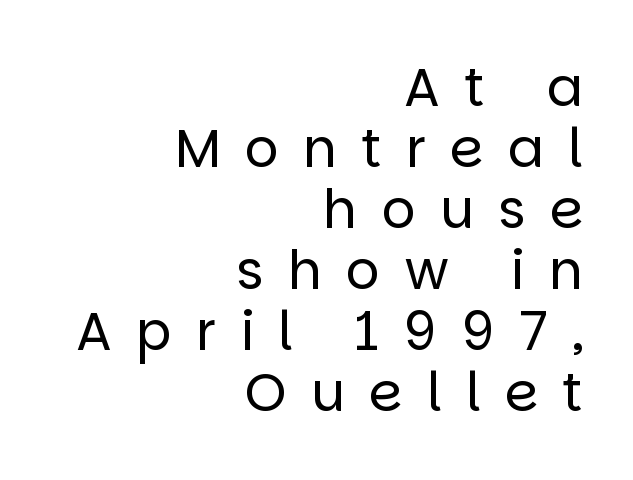
The image shows 53 px regular-weight sans-serif type, upright; set right-aligned, tight line spacing (1.15x), unusually wide letter spacing (+0.46 em), not underlined; low stroke contrast and a large x-height.
